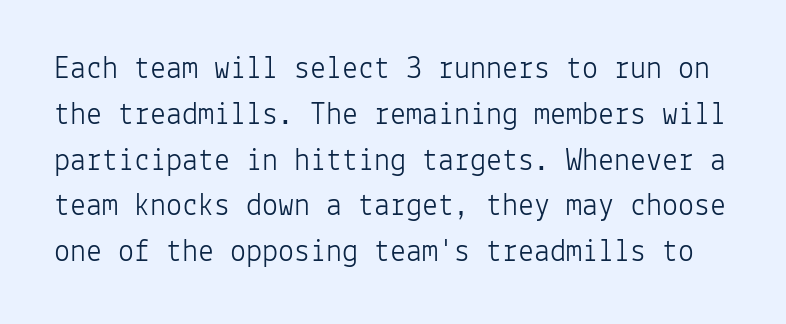
{"serif": "no", "italic": "no", "bold": "no", "weight": "light", "width": "normal", "stroke_contrast": "low", "x_height": "medium", "monospaced": "yes", "underline": "no", "line_spacing": "normal", "line_spacing_ratio": 1.43, "letter_spacing": "normal", "letter_spacing_em": 0.0, "glyph_px": 32}
